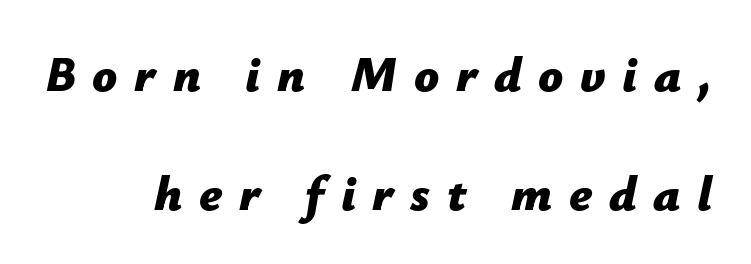
Q: Is the text bold? A: Yes.
Q: Is the text italic (slanted)? A: Yes, it leans right by about 12 degrees.
Q: Is the text underlined? A: No.
Q: How is the paragraph aligned? A: Right-aligned.
Q: Is the spacing between letters normal or unusually wide? A: Unusually wide.
Q: Is the spacing between lines tight, normal or loose? A: Loose.
Q: Width (condensed, normal, or wide)? A: Normal.
Q: Stroke contrast? A: Low.
Q: x-height? A: Medium.
Q: Monospaced? A: No.
